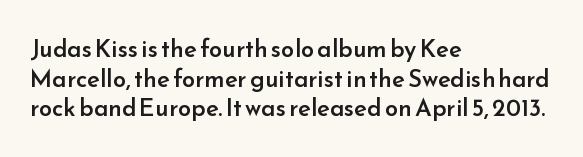
A bare baseline throughout the passage. Compared with a centered layout, this one pins lines to the left instead. This is moderately heavy type, rendered in semibold. The letters sit at their default tracking, neither squeezed nor spread. This sample uses an upright cut, with every glyph sitting square on the baseline.
